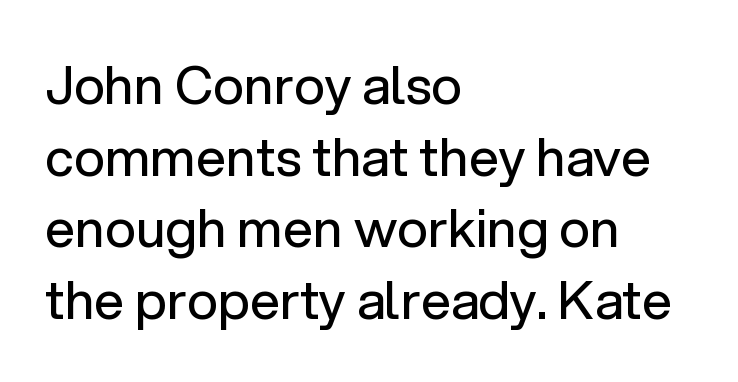
{"serif": "no", "italic": "no", "bold": "no", "weight": "regular", "width": "normal", "stroke_contrast": "low", "x_height": "medium", "monospaced": "no", "underline": "no", "align": "left", "line_spacing": "normal", "line_spacing_ratio": 1.35, "letter_spacing": "normal", "letter_spacing_em": 0.0, "glyph_px": 53}
